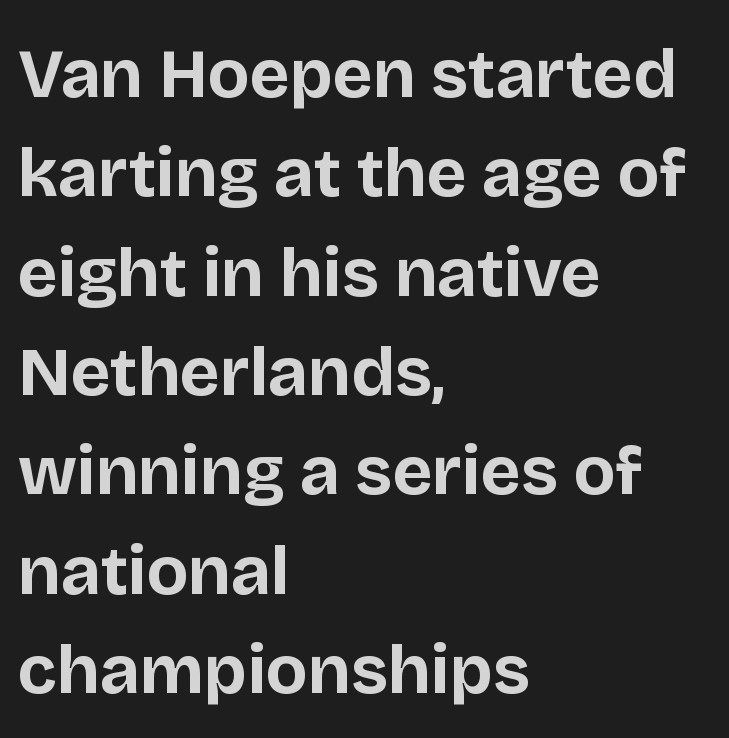
{"serif": "no", "italic": "no", "bold": "yes", "weight": "bold", "width": "normal", "stroke_contrast": "low", "x_height": "large", "monospaced": "no", "underline": "no", "align": "left", "line_spacing": "normal", "line_spacing_ratio": 1.44, "letter_spacing": "normal", "letter_spacing_em": 0.0, "glyph_px": 69}
